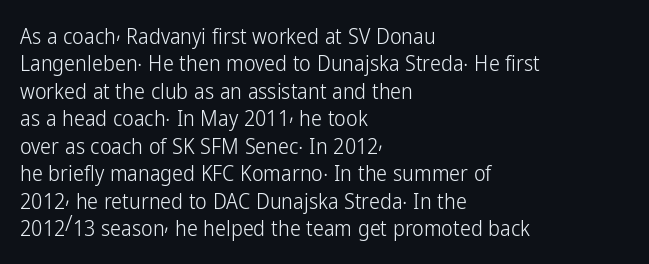
Q: Is the text bold? A: No.
Q: Is the text italic (slanted)? A: No, it is upright.
Q: Is the text underlined? A: No.
Q: How is the paragraph aligned? A: Left-aligned.
Q: Is the spacing between letters normal or unusually wide? A: Normal.
Q: Is the spacing between lines tight, normal or loose? A: Normal.
